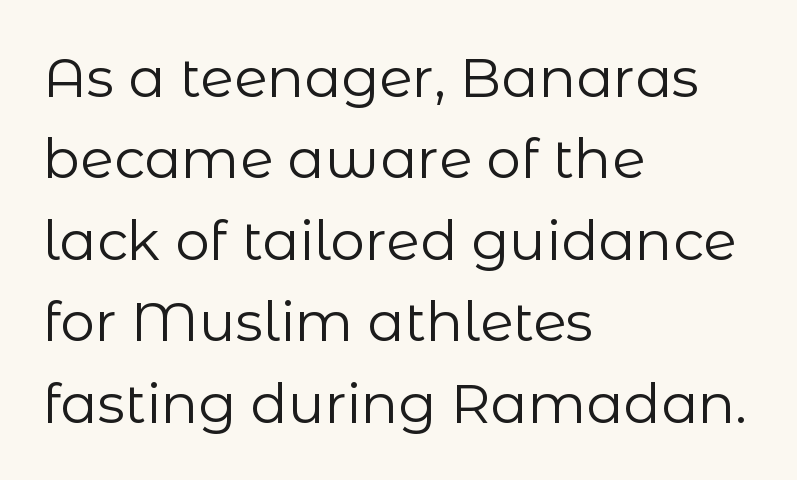
Q: Is the text bold? A: No.
Q: Is the text italic (slanted)? A: No, it is upright.
Q: Is the typeface a serif or a sans-serif typeface? A: Sans-serif.
Q: Is the text underlined? A: No.
Q: How is the paragraph aligned? A: Left-aligned.
Q: Is the spacing between letters normal or unusually wide? A: Normal.
Q: Is the spacing between lines tight, normal or loose? A: Normal.
Q: Width (condensed, normal, or wide)? A: Normal.
Q: Stroke contrast? A: Low.
Q: x-height? A: Medium.
Q: Monospaced? A: No.
